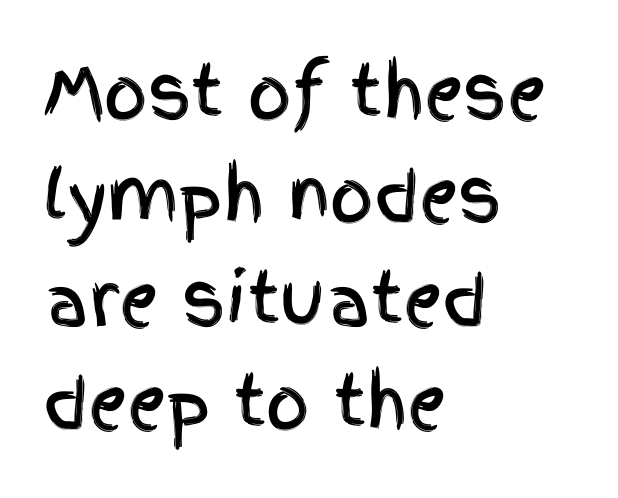
You can tell it's not italic because the verticals are truly vertical. Grotesque or geometric, the face here clearly has no serifs. Caption: multi-line text, flush left, ragged right. Only glyphs here, with clear space below each row. The lines sit at an ordinary, default distance from one another. The passage shown has conventional tracking throughout.
